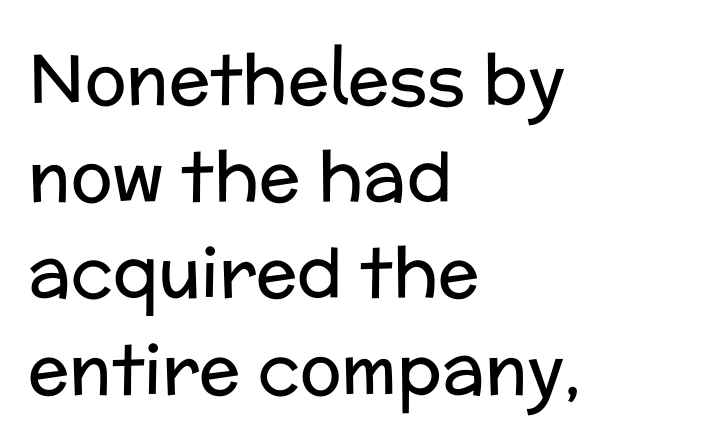
{"serif": "no", "italic": "no", "bold": "no", "weight": "regular", "width": "normal", "stroke_contrast": "low", "x_height": "medium", "monospaced": "no", "underline": "no", "align": "left", "line_spacing": "normal", "line_spacing_ratio": 1.4, "letter_spacing": "normal", "letter_spacing_em": 0.0, "glyph_px": 69}
